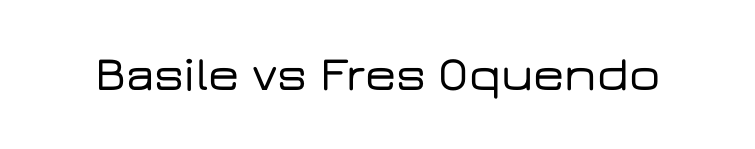
Is this a fixed-width face? No — the glyphs have proportional, varying widths. Classification — sans serif. The baseline area is clear. Caption: standard tracking, unaltered.
